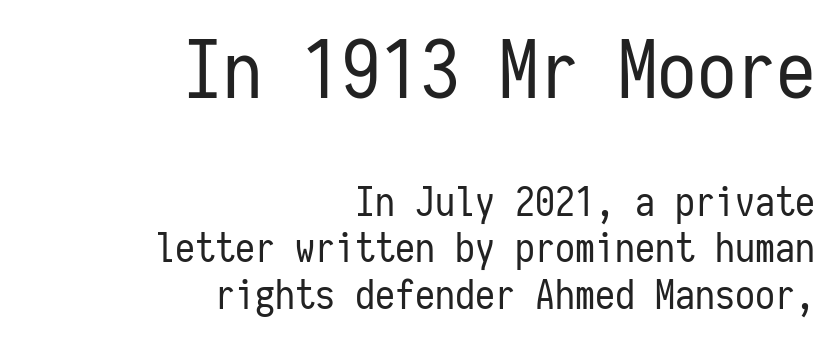
Classification — sans serif. Which of the two is more prominent by size? The first, at the top. The lines in this sample share a right terminus and differ only in where they begin. Is this a heavy cut? Hardly; it is regular or lighter. You could count columns in this text — the font is strictly monospaced. A bare baseline throughout the passage.
